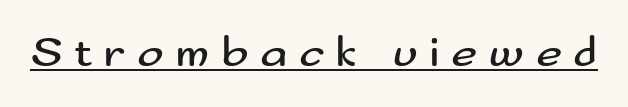
A typesetter would mark this as roman, not italic. Someone cranked the tracking dial way up on this one. The characters are drawn with everyday or finer stroke widths. This sample has the flowing, uneven cadence of proportional lettering. Notice how a bar underscores the lettering throughout.
